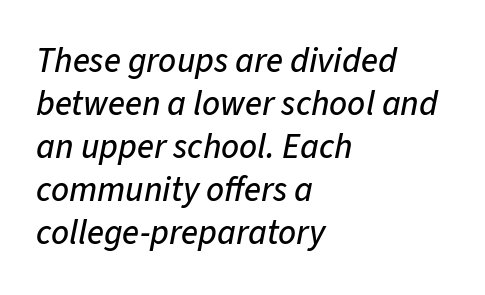
Plain, unruled lines of type. The letters advance in unequal steps, a hallmark of proportional type. The compositor pushed each line to the left boundary. The whole block is typeset with a tilt. Observe the ordinary spacing: letters are neighbours, not strangers.
